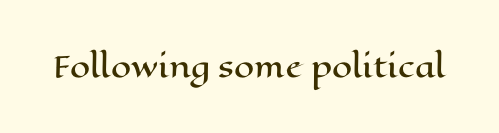
Each row of text sits above clean, open space. The rendering keeps characters at their native spacing. These lines were composed using upright roman letters. Each letter keeps its own natural width here, so spacing adapts to shape.
